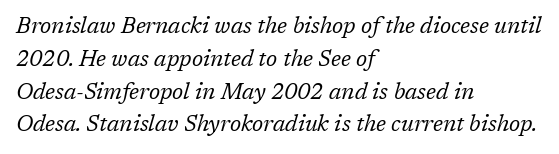
The image shows 22 px text type, italic (leaning right); set left-aligned, normal line spacing (1.49x), normal letter spacing, not underlined.
